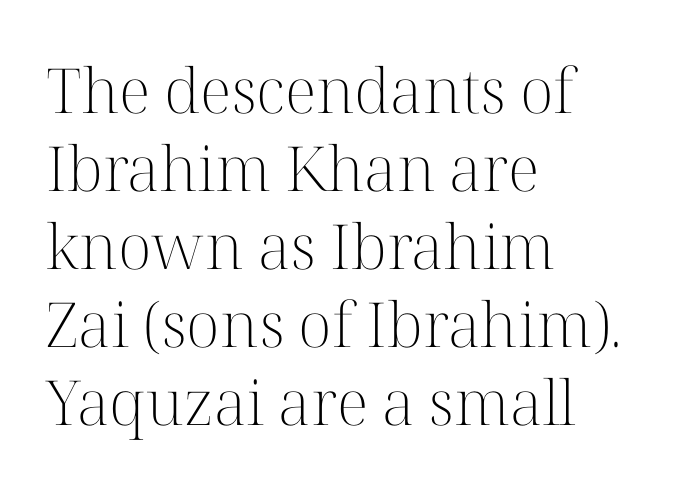
Descender tails drop into unmarked territory. Short note: letters normally spaced. This sample has the flowing, uneven cadence of proportional lettering. Unlike italic type, these characters show no tilt at all. These lines are set flush left with a ragged right edge. The characters are drawn with everyday or finer stroke widths.
